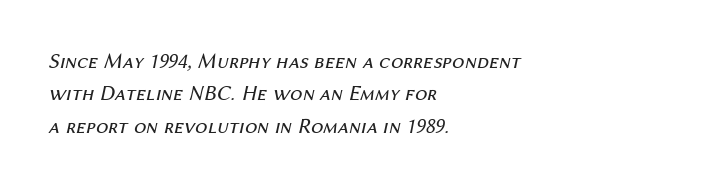
The image shows 22 px text type, italic (leaning right); set left-aligned, normal line spacing (1.47x), normal letter spacing, not underlined.
